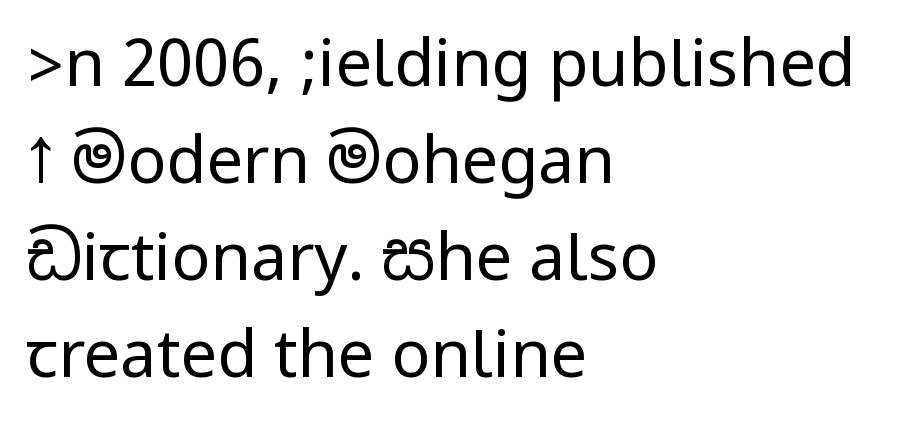
{"serif": "no", "italic": "no", "bold": "no", "weight": "regular", "width": "condensed", "stroke_contrast": "low", "underline": "no", "align": "left", "line_spacing": "normal", "line_spacing_ratio": 1.49, "letter_spacing": "normal", "letter_spacing_em": 0.0, "glyph_px": 65}
